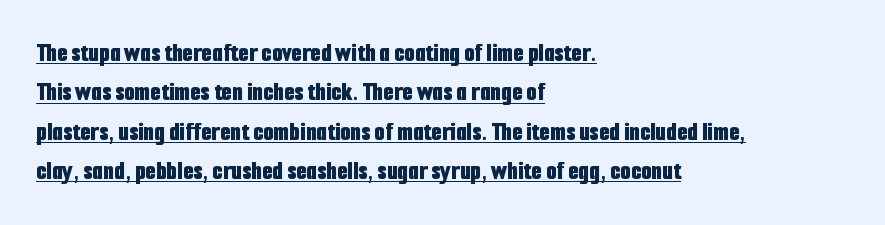
The image shows 27 px bold type, upright; set left-aligned, normal line spacing (1.46x), normal letter spacing, underlined.
